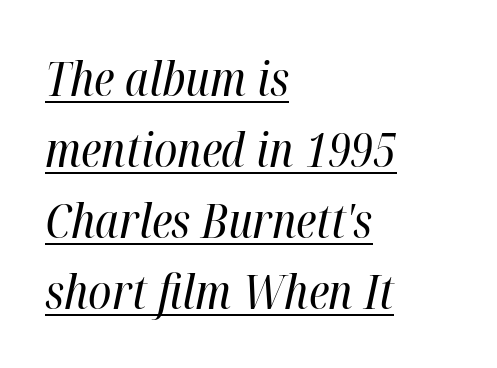
The characters are drawn with everyday or finer stroke widths. Students, observe the line beneath the letters — that is underlining. The text block is weighted toward the left margin, trailing off unevenly rightward. The letters are slanted; this is an italic face. The rendering uses natural spacing where letterforms have individual widths.
